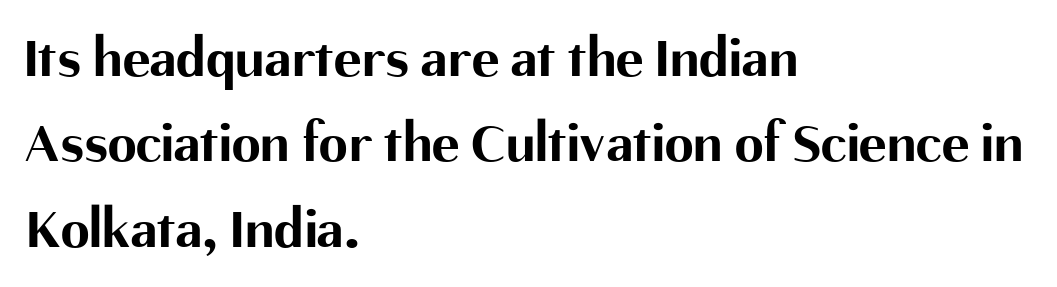
Is there any slant? The stems are plumb. The face used here is proportionally spaced, like ordinary book or web type. The lines in this sample share a left origin and differ only in where they stop. You'd pick this weight for a headline — it's a proper bold.
